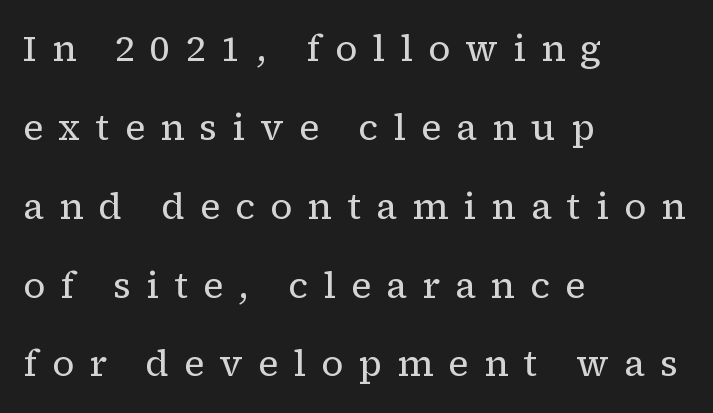
The image shows 36 px regular-weight serif type, upright; set left-aligned, loose line spacing (2.19x), unusually wide letter spacing (+0.42 em), not underlined; low stroke contrast and a medium x-height.
